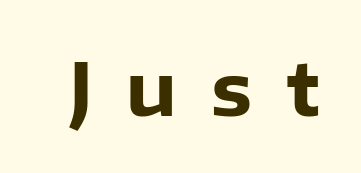
The image shows 72 px heavy sans-serif type, upright; set unusually wide letter spacing (+0.47 em), not underlined; low stroke contrast and a medium x-height.
